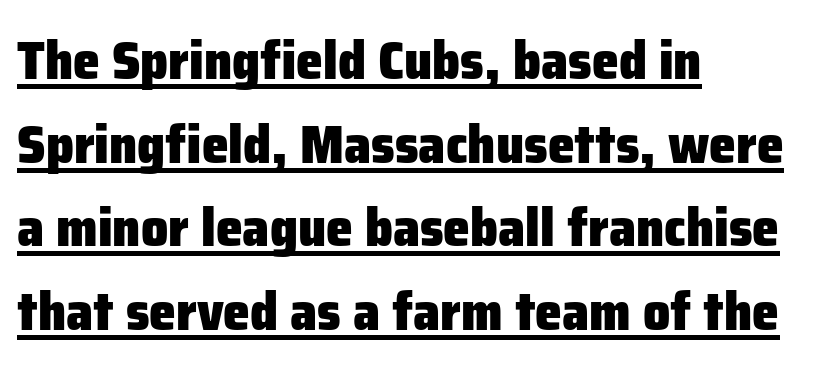
{"serif": "no", "italic": "no", "bold": "yes", "weight": "heavy", "width": "normal", "stroke_contrast": "low", "x_height": "medium", "monospaced": "no", "underline": "yes", "align": "left", "line_spacing": "normal", "line_spacing_ratio": 1.55, "letter_spacing": "normal", "letter_spacing_em": 0.0, "glyph_px": 54}
